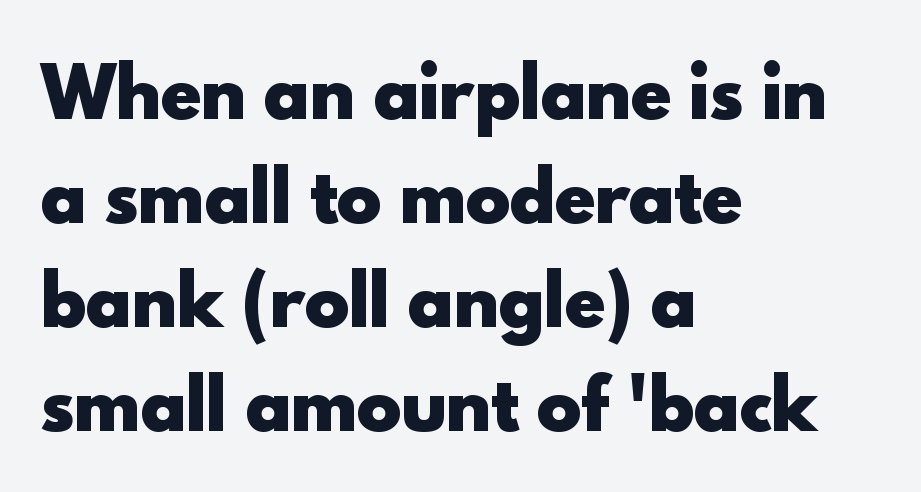
The image shows 67 px heavy sans-serif type, upright; set left-aligned, normal line spacing (1.55x), normal letter spacing, not underlined; a small x-height.
